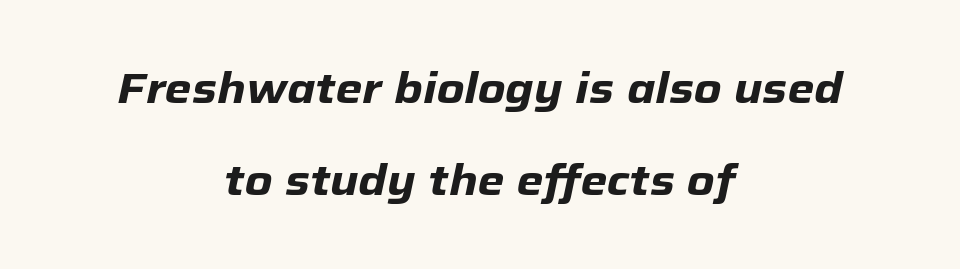
{"italic": "yes", "lean": "right", "slant_degrees": 12, "bold": "yes", "weight": "heavy", "width": "normal", "stroke_contrast": "low", "x_height": "medium", "monospaced": "no", "underline": "no", "align": "center", "line_spacing": "loose", "line_spacing_ratio": 2.14, "letter_spacing": "normal", "letter_spacing_em": 0.0, "glyph_px": 43}
